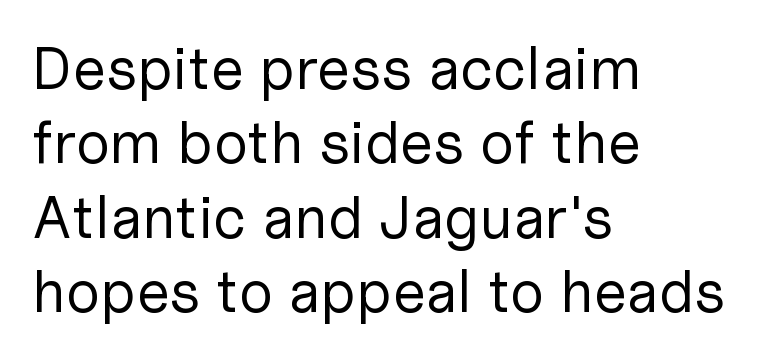
The image shows 60 px regular-weight sans-serif type, upright; set left-aligned, line spacing 1.24x, normal letter spacing, not underlined; low stroke contrast and a medium x-height.
